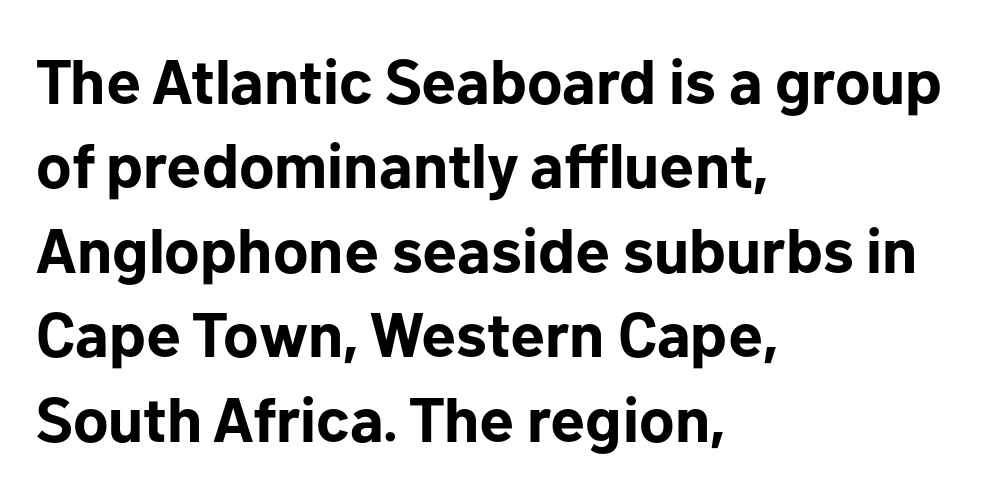
The image shows 63 px bold sans-serif type, upright; set left-aligned, normal line spacing (1.34x), normal letter spacing, not underlined; low stroke contrast and a medium x-height.
